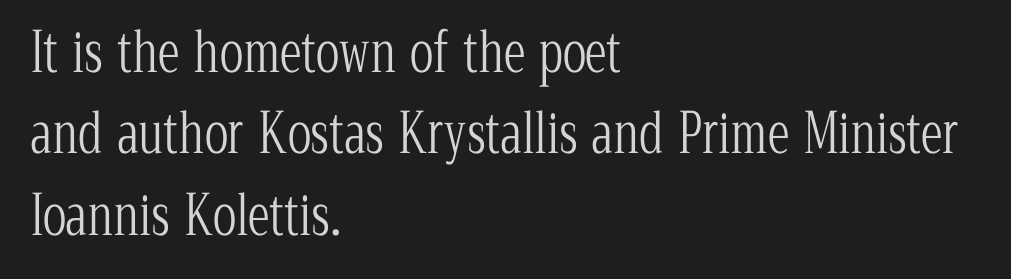
{"serif": "yes", "italic": "no", "bold": "no", "weight": "light", "width": "condensed", "stroke_contrast": "low", "x_height": "medium", "monospaced": "no", "underline": "no", "align": "left", "line_spacing": "normal", "line_spacing_ratio": 1.48, "letter_spacing": "normal", "letter_spacing_em": 0.0, "glyph_px": 55}
